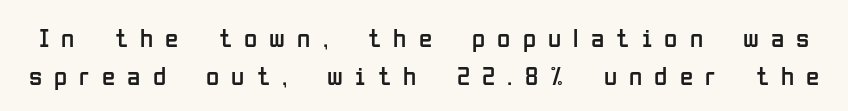
The image shows 27 px text type, upright; set normal line spacing (1.39x), unusually wide letter spacing (+0.45 em), not underlined.
